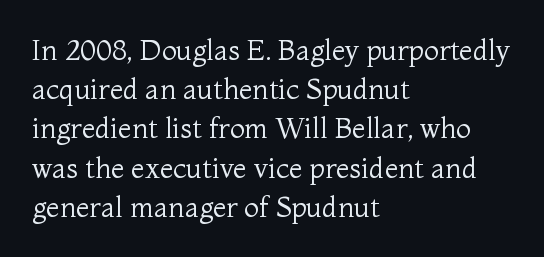
Q: Is the text bold? A: No.
Q: Is the text italic (slanted)? A: No, it is upright.
Q: Is the typeface a serif or a sans-serif typeface? A: Serif.
Q: Is the text underlined? A: No.
Q: How is the paragraph aligned? A: Left-aligned.
Q: Is the spacing between letters normal or unusually wide? A: Normal.
Q: Is the spacing between lines tight, normal or loose? A: Normal.
Q: Width (condensed, normal, or wide)? A: Normal.
Q: Stroke contrast? A: Medium.
Q: x-height? A: Medium.
Q: Monospaced? A: No.
